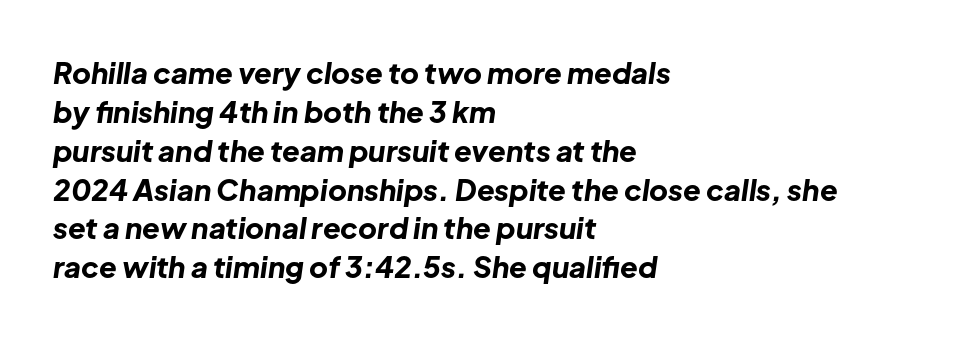
The image shows 29 px bold type, italic (leaning right); set left-aligned, normal line spacing (1.34x), normal letter spacing, not underlined; low stroke contrast and a medium x-height.
